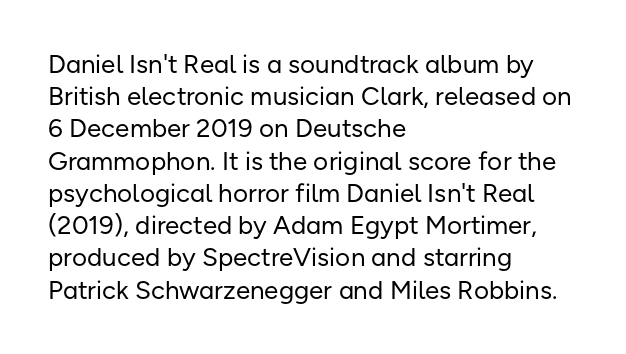
No letter is thick-stroked: the sample isn't bold. The lettering stays uniformly vertical, giving the passage a roman look. This sample uses plain, unmodified letter spacing. These lines stack with their left ends in a neat column. The gap between lines stays unmarked.
